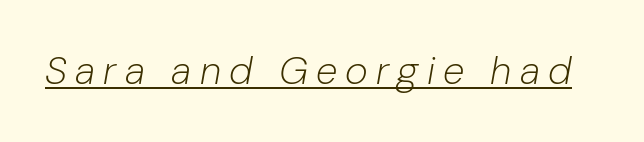
Q: Is the text bold? A: No.
Q: Is the text italic (slanted)? A: Yes, it leans right by about 10 degrees.
Q: Is the text underlined? A: Yes.
Q: Is the spacing between letters normal or unusually wide? A: Unusually wide.
Q: Width (condensed, normal, or wide)? A: Normal.
Q: Stroke contrast? A: Low.
Q: x-height? A: Medium.
Q: Monospaced? A: No.
